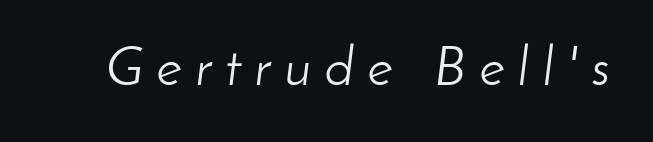
Q: Is the text bold? A: No.
Q: Is the text italic (slanted)? A: Yes, it leans right by about 8 degrees.
Q: Is the text underlined? A: No.
Q: Is the spacing between letters normal or unusually wide? A: Unusually wide.
Q: Width (condensed, normal, or wide)? A: Normal.
Q: Stroke contrast? A: Low.
Q: x-height? A: Small.
Q: Monospaced? A: No.
